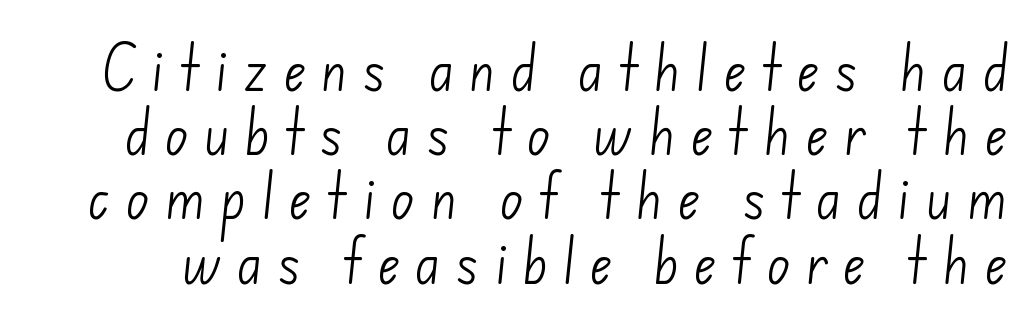
Vertical spacing — default. Here the designer chose a conventional face with non-uniform glyph widths. Tracking here is generous; glyphs stand well apart from one another. The font sits on the lighter half of the weight spectrum, regular included. The string is rendered with underlining switched off.
